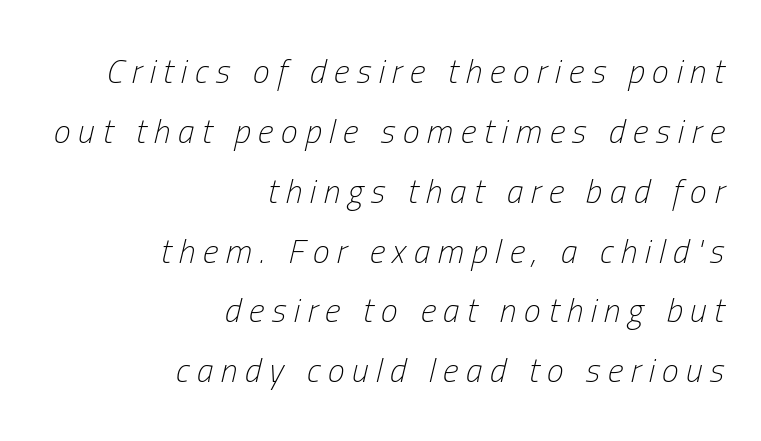
The image shows 34 px light, condensed type, italic (leaning right); set right-aligned, line spacing 1.76x, unusually wide letter spacing (+0.22 em), not underlined; low stroke contrast and a medium x-height.
